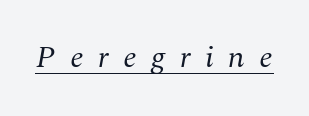
Classification — serif. Looks like regular typesetting: each glyph gets only the width it needs. A typographer would call this underscored text. Ink coverage per letter is moderate at most. How are the letters spaced? Widely, with obvious added tracking.
